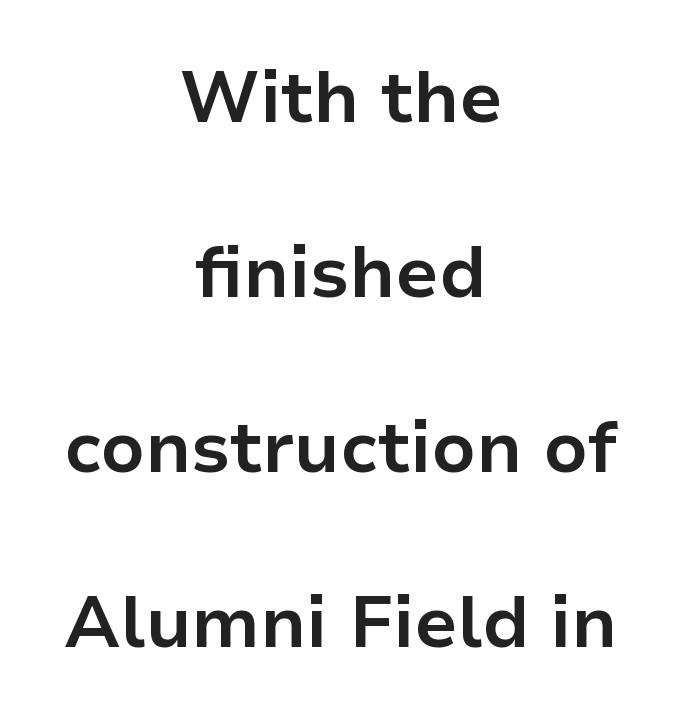
The image shows 72 px bold sans-serif type, upright; set centered, loose line spacing (2.43x), normal letter spacing, not underlined; low stroke contrast and a medium x-height.
